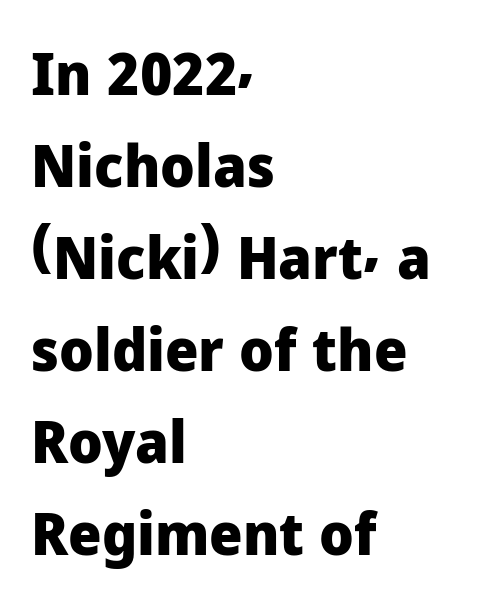
Summary of weight: heavy, a full bold. The rendering keeps characters at their native spacing. It's the straight-up-and-down kind of type. Descender tails drop into unmarked territory. Reading down the column, the eye jumps a familiar distance to each next line.
